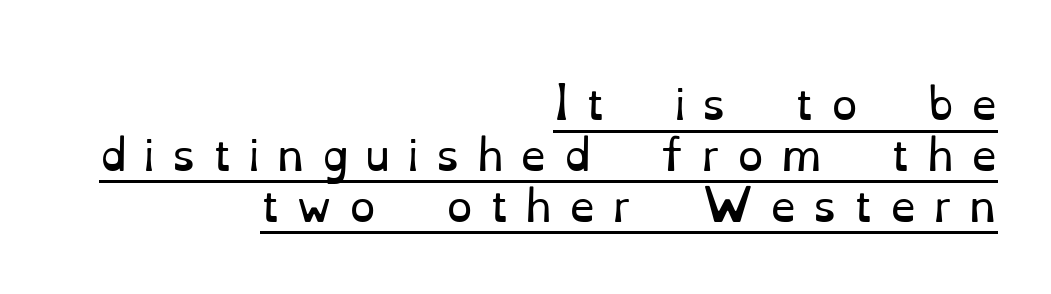
{"serif": "yes", "italic": "no", "bold": "no", "weight": "regular", "width": "normal", "stroke_contrast": "low", "x_height": "small", "monospaced": "no", "underline": "yes", "align": "right", "line_spacing_ratio": 1.21, "letter_spacing": "wide", "letter_spacing_em": 0.4, "glyph_px": 42}
